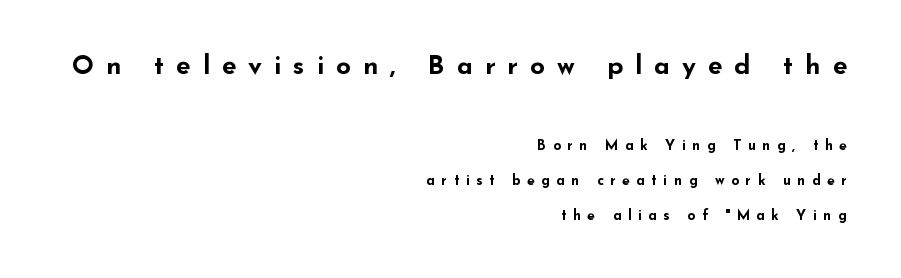
The image shows 26 px bold type, upright; set right-aligned, loose line spacing (2.48x), unusually wide letter spacing (+0.46 em), not underlined; the first (top) block is 1.86x larger.
